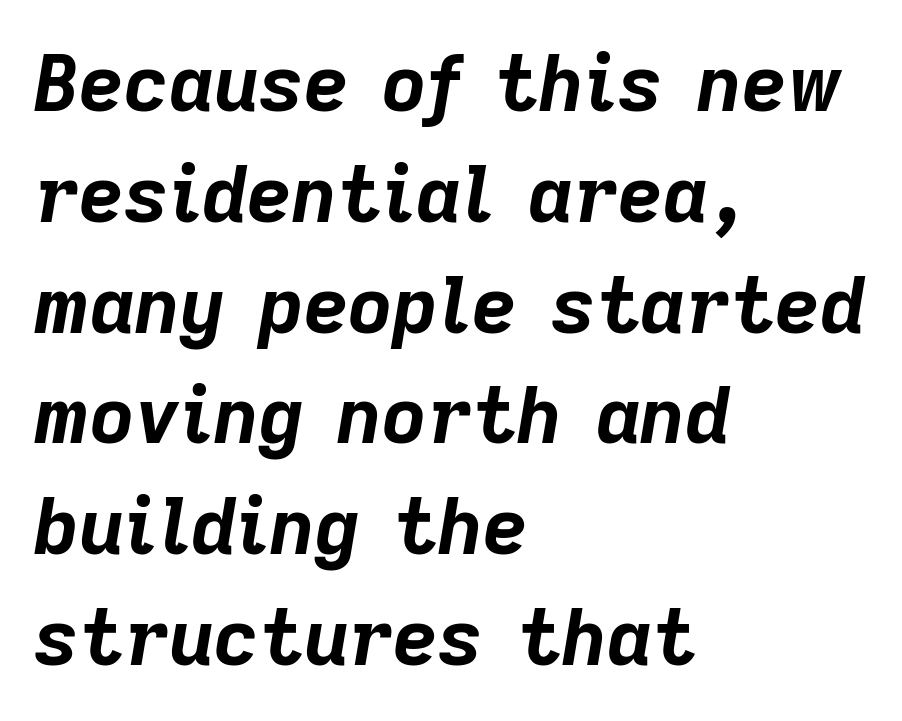
The image shows 78 px bold type, italic (leaning right); set left-aligned, normal line spacing (1.42x), normal letter spacing, not underlined; low stroke contrast and a medium x-height.
